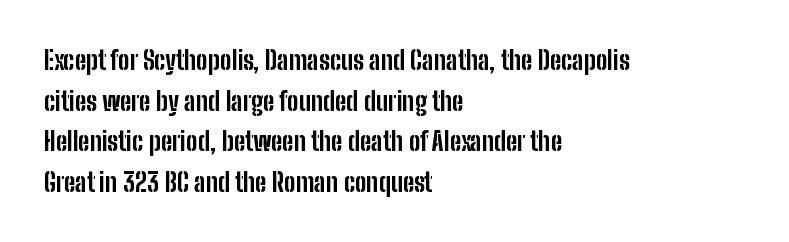
Q: Is the text bold? A: Yes.
Q: Is the text italic (slanted)? A: No, it is upright.
Q: Is the text underlined? A: No.
Q: How is the paragraph aligned? A: Left-aligned.
Q: Is the spacing between letters normal or unusually wide? A: Normal.
Q: Is the spacing between lines tight, normal or loose? A: Normal.
